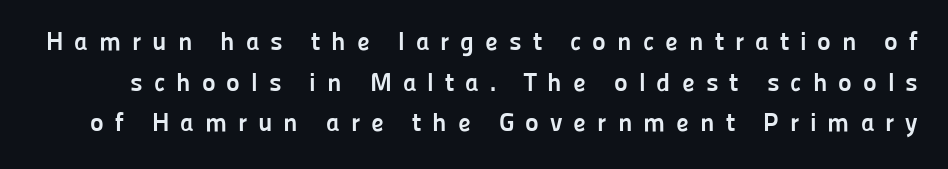
Q: Is the text bold? A: Yes.
Q: Is the text italic (slanted)? A: No, it is upright.
Q: Is the text underlined? A: No.
Q: Is the spacing between letters normal or unusually wide? A: Unusually wide.
Q: Is the spacing between lines tight, normal or loose? A: Normal.
